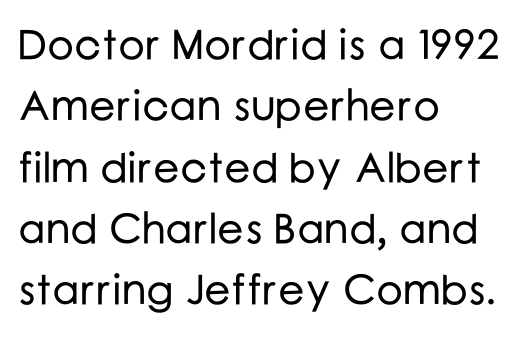
The specimen reads as upright at a glance. Classification — sans serif. Nothing unusual about the tracking: characters are spaced as the font intends. Each letter keeps its own natural width here, so spacing adapts to shape. Descender tails drop into unmarked territory.
